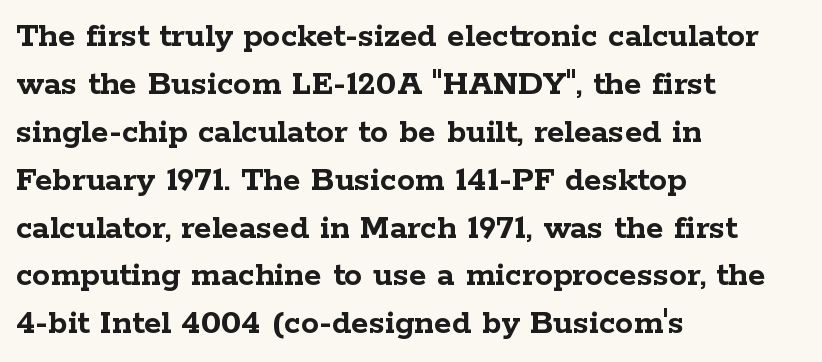
{"serif": "yes", "italic": "no", "bold": "yes", "weight": "semibold", "width": "wide", "stroke_contrast": "low", "x_height": "medium", "monospaced": "no", "underline": "no", "align": "left", "line_spacing": "normal", "line_spacing_ratio": 1.33, "letter_spacing": "normal", "letter_spacing_em": 0.0, "glyph_px": 36}
